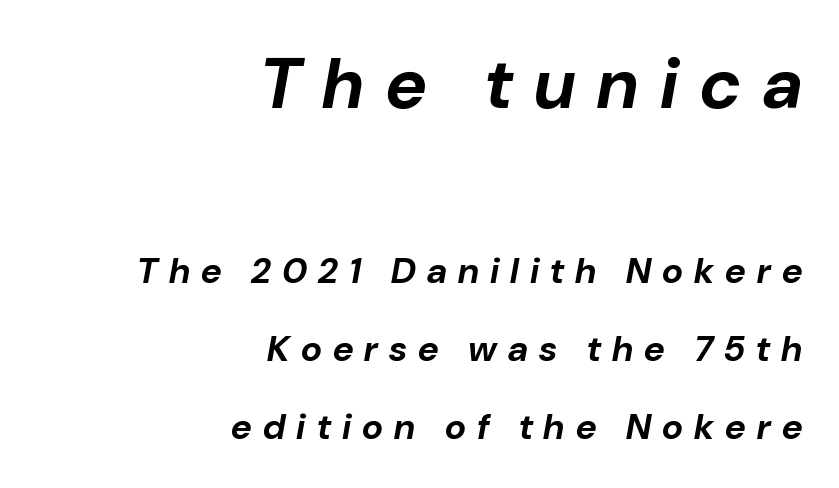
The font's italic variant was chosen for this text. This sample is right-justified, so line beginnings fall wherever the words allow. Descenders hang freely into open space. Do the characters align in a grid? No, the font is proportional.
